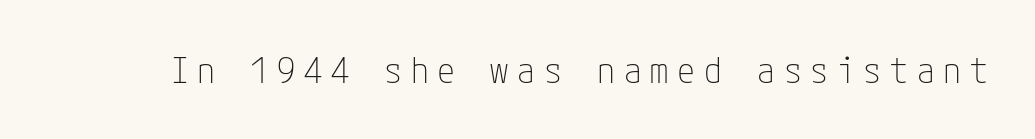
Nobody drew a line under any word here. The letterforms stand isolated, each surrounded by extra space. The typeface chosen for these lines omits serifs. Quick note: not italic, upright. The weight would be labelled regular, book, light, or lighter still.
